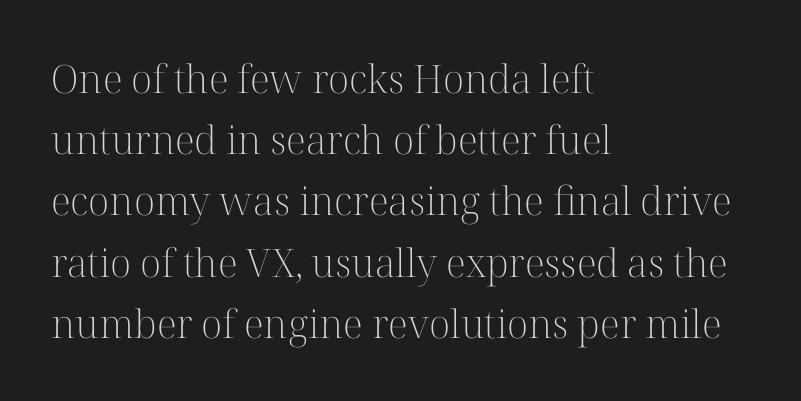
Note: serifs present on the glyphs. Teacher's note: observe the even left margin — that is flush-left alignment. If you measured baseline to baseline, you'd find a middling distance. Characters remain perfectly vertical along every line. The face used here is proportionally spaced, like ordinary book or web type. Unmarked baselines from the first word to the last.
